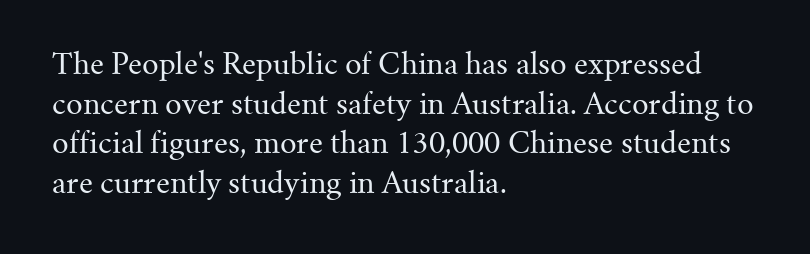
{"serif": "yes", "italic": "no", "bold": "no", "weight": "regular", "width": "normal", "stroke_contrast": "medium", "x_height": "small", "monospaced": "no", "underline": "no", "align": "left", "line_spacing": "normal", "line_spacing_ratio": 1.37, "letter_spacing": "normal", "letter_spacing_em": 0.0, "glyph_px": 29}
